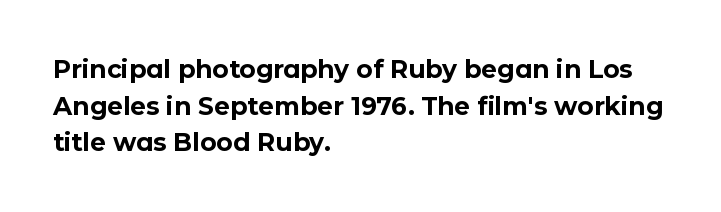
Q: Is the text bold? A: Yes.
Q: Is the text italic (slanted)? A: No, it is upright.
Q: Is the text underlined? A: No.
Q: How is the paragraph aligned? A: Left-aligned.
Q: Is the spacing between letters normal or unusually wide? A: Normal.
Q: Is the spacing between lines tight, normal or loose? A: Normal.
